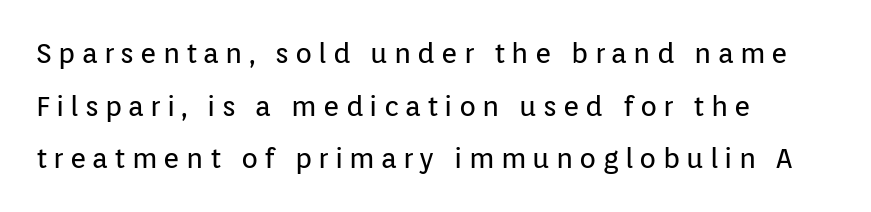
{"serif": "no", "italic": "no", "bold": "no", "weight": "regular", "width": "normal", "stroke_contrast": "low", "x_height": "medium", "monospaced": "no", "underline": "no", "align": "left", "line_spacing_ratio": 1.88, "letter_spacing": "wide", "letter_spacing_em": 0.22, "glyph_px": 28}
